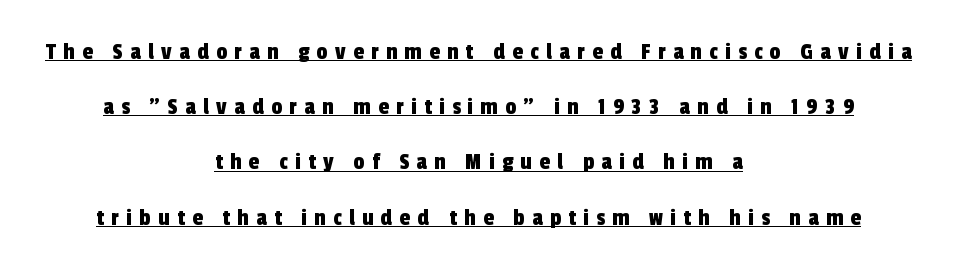
The lines are spread far apart with generous leading. Leftover space on each line is divided equally before and after the words. The string is rendered with underlining switched on. The letterforms stand isolated, each surrounded by extra space.
